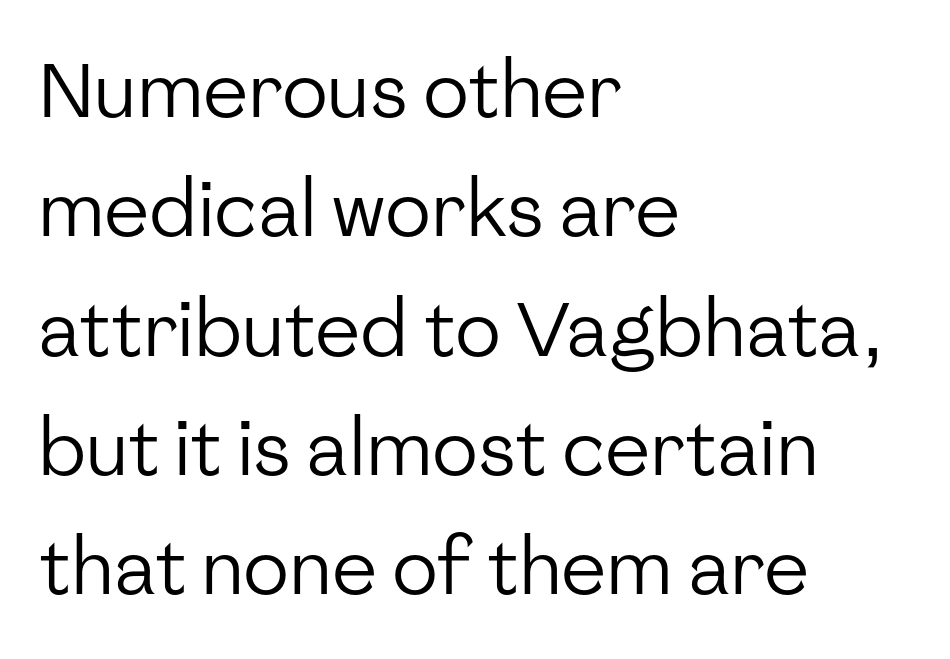
Q: Is the text bold? A: No.
Q: Is the text italic (slanted)? A: No, it is upright.
Q: Is the typeface a serif or a sans-serif typeface? A: Sans-serif.
Q: Is the text underlined? A: No.
Q: How is the paragraph aligned? A: Left-aligned.
Q: Is the spacing between letters normal or unusually wide? A: Normal.
Q: Is the spacing between lines tight, normal or loose? A: Normal.
Q: Width (condensed, normal, or wide)? A: Normal.
Q: Stroke contrast? A: Low.
Q: x-height? A: Medium.
Q: Monospaced? A: No.
